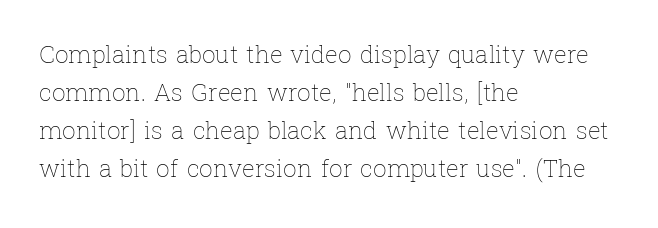
The image shows 24 px text type, upright; set left-aligned, normal line spacing (1.58x), normal letter spacing, not underlined.
